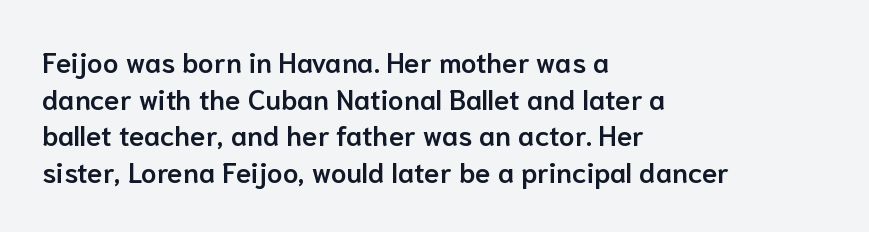
The image shows 28 px semibold sans-serif type, upright; set left-aligned, normal line spacing (1.31x), normal letter spacing, not underlined; low stroke contrast and a medium x-height.
